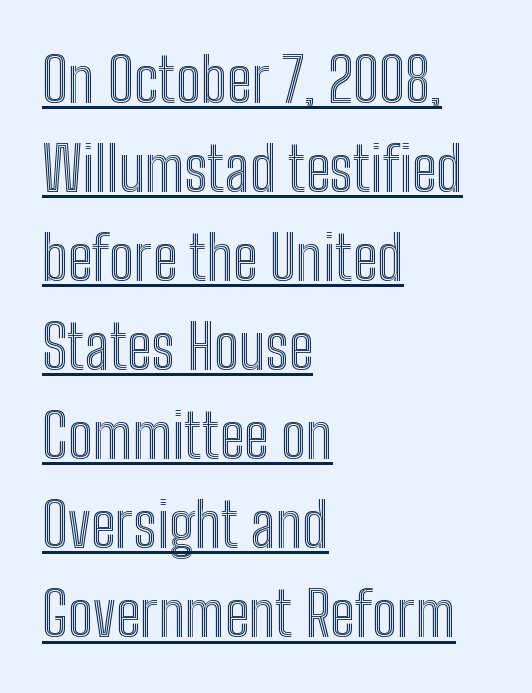
Q: Is the text italic (slanted)? A: No, it is upright.
Q: Is the text underlined? A: Yes.
Q: How is the paragraph aligned? A: Left-aligned.
Q: Is the spacing between letters normal or unusually wide? A: Normal.
Q: Is the spacing between lines tight, normal or loose? A: Normal.
Q: Width (condensed, normal, or wide)? A: Condensed.
Q: x-height? A: Medium.
Q: Monospaced? A: No.
